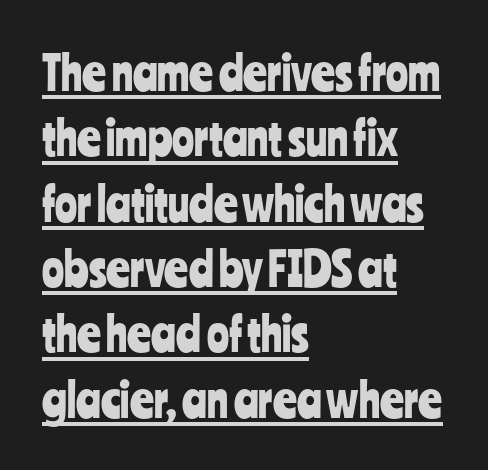
Descenders here cross a horizontal rule under the line. Upright lettering throughout. Summary of vertical rhythm: regular, with standard interline spacing. A classic flush-left, rag-right setting is used for this passage. These lines are composed in type without serifs. The type is set solid horizontally, with unmodified tracking.
